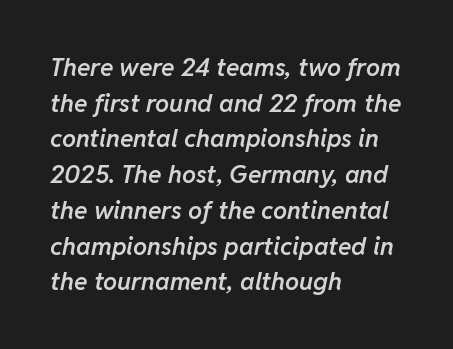
{"italic": "yes", "lean": "right", "slant_degrees": 11, "bold": "semi", "underline": "no", "align": "left", "line_spacing": "normal", "line_spacing_ratio": 1.43, "letter_spacing": "normal", "letter_spacing_em": 0.0, "glyph_px": 25}
